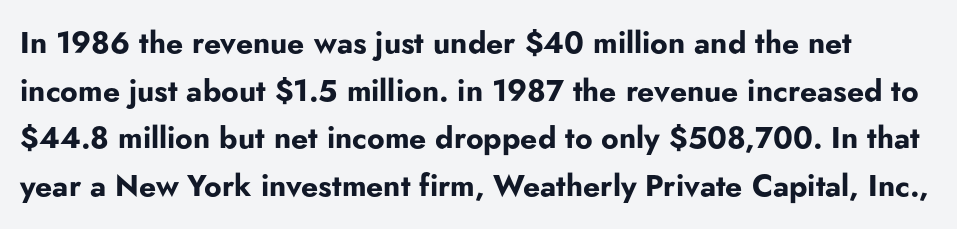
The image shows 30 px bold sans-serif type, upright; set normal line spacing (1.59x), normal letter spacing, not underlined; low stroke contrast and a small x-height.
